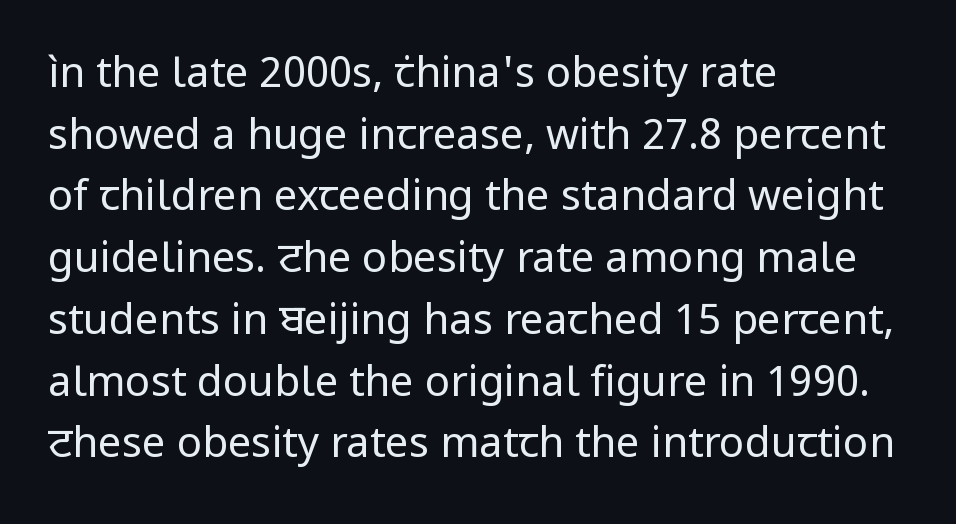
Are there feet on the stems? There aren't — it's a sans. Casual observation: everything's shoved over to the left. A normal amount of white space separates one row of letters from the next. Default kerning and tracking; the words read as compact shapes. A typesetter would mark this as roman, not italic.
